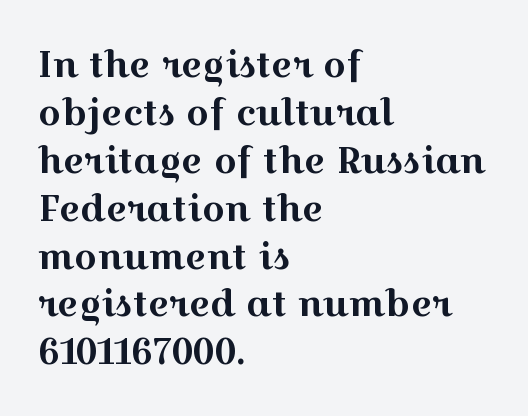
Each row of text sits above clean, open space. A typesetter would call this leading conventional body-copy spacing. Looks like regular typesetting: each glyph gets only the width it needs. Posture: vertical. A typesetter would label this face a serif. Every row of glyphs begins at an identical x-position on the left.
